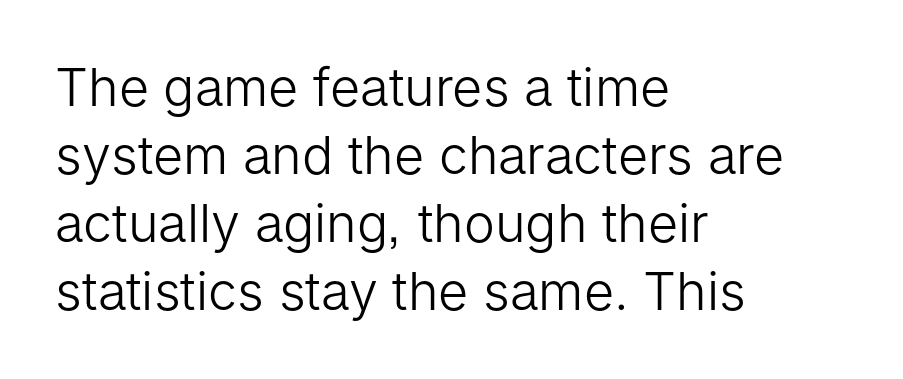
Q: Is the text bold? A: No.
Q: Is the text italic (slanted)? A: No, it is upright.
Q: Is the typeface a serif or a sans-serif typeface? A: Sans-serif.
Q: Is the text underlined? A: No.
Q: How is the paragraph aligned? A: Left-aligned.
Q: Is the spacing between letters normal or unusually wide? A: Normal.
Q: Is the spacing between lines tight, normal or loose? A: Normal.
Q: Width (condensed, normal, or wide)? A: Normal.
Q: Stroke contrast? A: Low.
Q: x-height? A: Medium.
Q: Monospaced? A: No.
